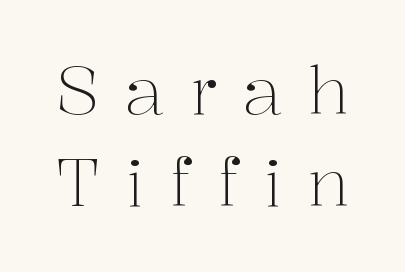
The image shows 65 px light serif type, upright; set normal line spacing (1.41x), unusually wide letter spacing (+0.38 em), not underlined; medium stroke contrast and a medium x-height.
